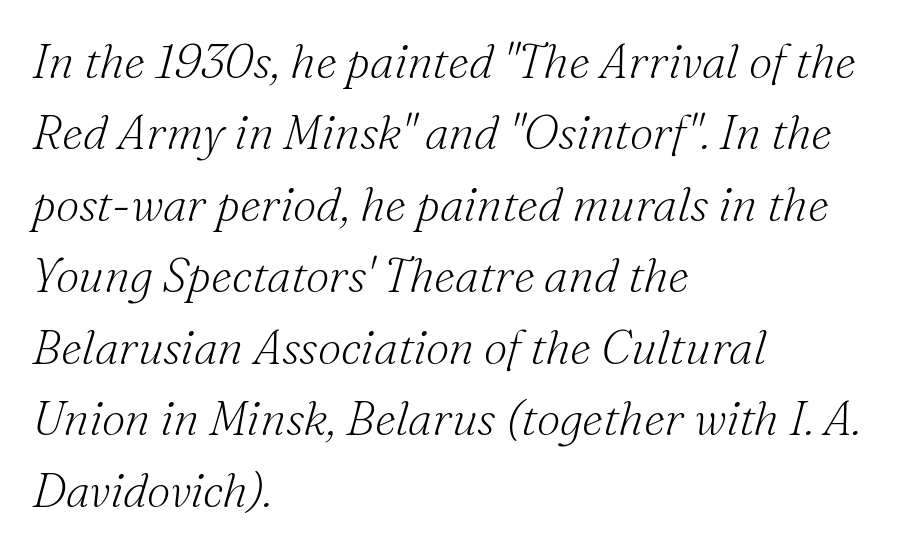
The image shows 47 px light serif type, italic (leaning right); set left-aligned, normal line spacing (1.52x), normal letter spacing, not underlined; medium stroke contrast and a small x-height.
